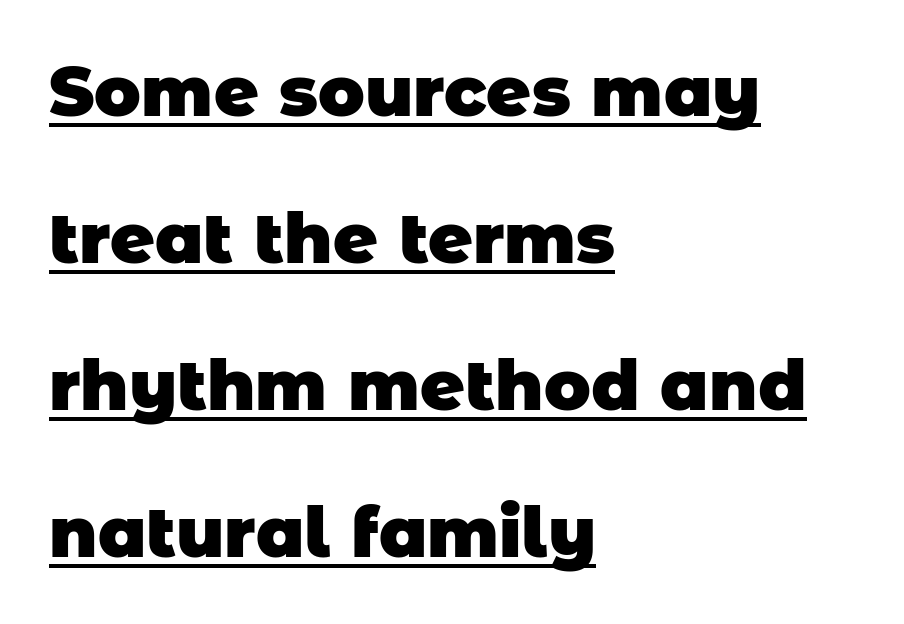
The image shows 69 px heavy sans-serif type; set left-aligned, loose line spacing (2.13x), normal letter spacing, underlined; low stroke contrast and a large x-height.
